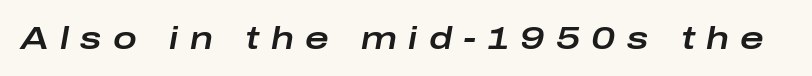
Observe the lean: these are italic letterforms. Think of a printed novel: that variable character pitch is what you see here. Descender tails drop into unmarked territory. The tracking reads as deliberately expanded to a designer's eye.
